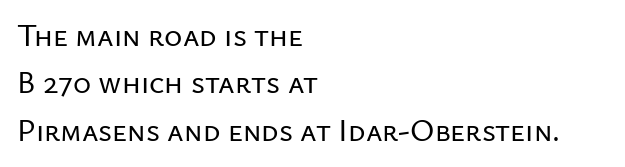
Q: Is the text italic (slanted)? A: No, it is upright.
Q: Is the typeface a serif or a sans-serif typeface? A: Sans-serif.
Q: Is the text underlined? A: No.
Q: How is the paragraph aligned? A: Left-aligned.
Q: Is the spacing between letters normal or unusually wide? A: Normal.
Q: Is the spacing between lines tight, normal or loose? A: Normal.
Q: Width (condensed, normal, or wide)? A: Normal.
Q: Stroke contrast? A: Low.
Q: x-height? A: Medium.
Q: Monospaced? A: No.
